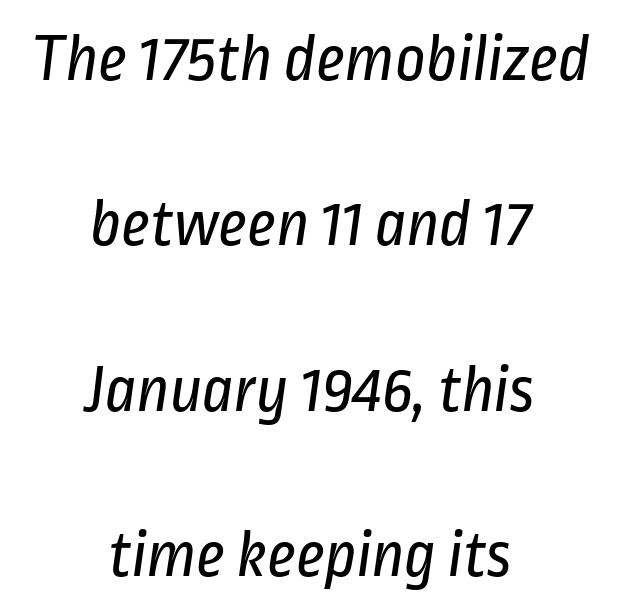
The image shows 67 px regular-weight, condensed sans-serif type; set centered, loose line spacing (2.47x), normal letter spacing, not underlined; low stroke contrast and a medium x-height.
